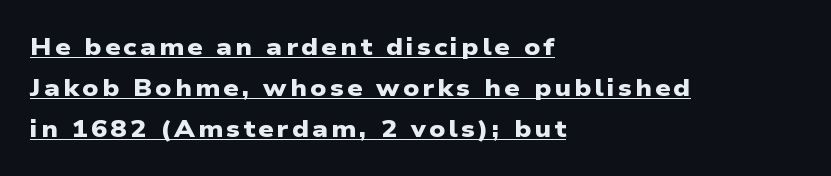
Typographic density is high because the face is bold. The typesetter has applied underlining to the passage shown. Reading down the block, your eye returns to a fixed left position each line. Vertically, the passage feels balanced, rows spaced as you'd expect.
